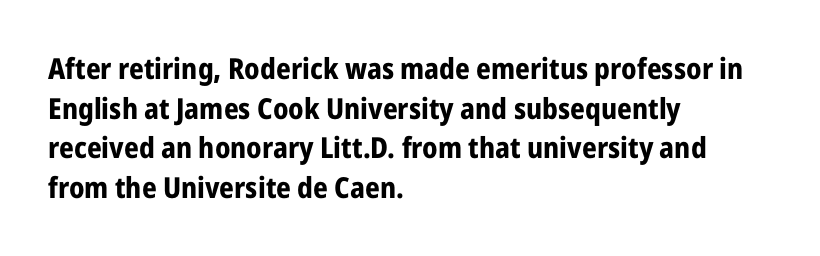
Q: Is the text bold? A: Yes.
Q: Is the text italic (slanted)? A: No, it is upright.
Q: Is the typeface a serif or a sans-serif typeface? A: Sans-serif.
Q: Is the text underlined? A: No.
Q: How is the paragraph aligned? A: Left-aligned.
Q: Is the spacing between letters normal or unusually wide? A: Normal.
Q: Is the spacing between lines tight, normal or loose? A: Normal.
Q: Width (condensed, normal, or wide)? A: Condensed.
Q: Stroke contrast? A: Low.
Q: x-height? A: Medium.
Q: Monospaced? A: No.
